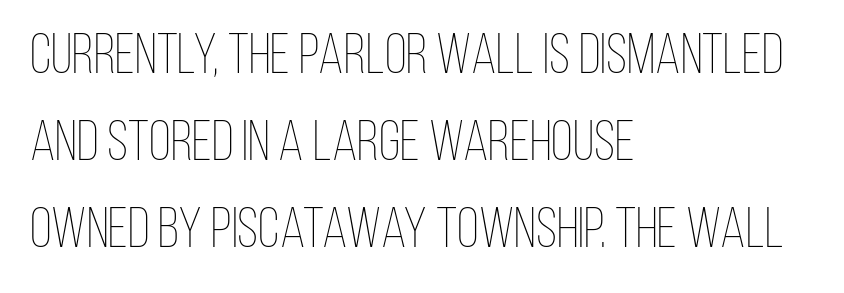
The string is rendered with underlining switched off. No extra ink here — the face is not bold. The text block is weighted toward the left margin, trailing off unevenly rightward. Is there much room between lines? A standard amount, neither cramped nor airy. These lines are rendered in a variable-pitch font.
